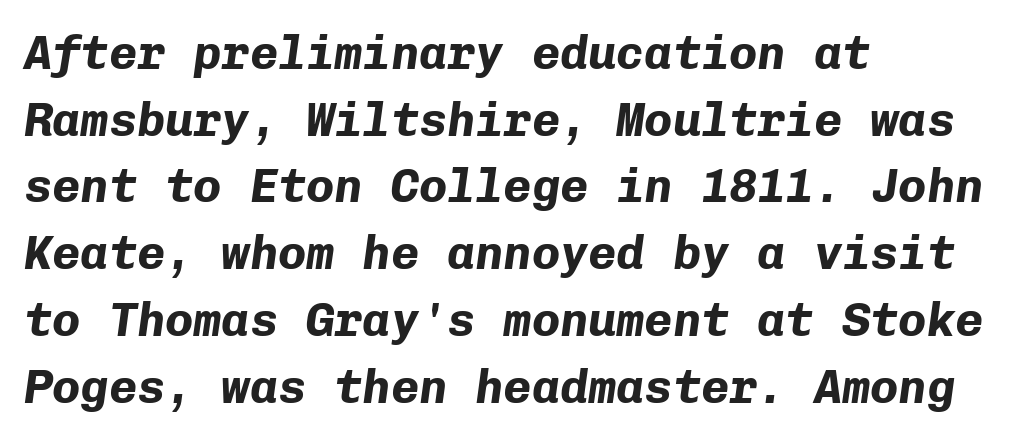
{"italic": "yes", "lean": "right", "slant_degrees": 8, "bold": "yes", "weight": "bold", "width": "normal", "stroke_contrast": "low", "x_height": "medium", "monospaced": "yes", "underline": "no", "align": "left", "line_spacing": "normal", "line_spacing_ratio": 1.42, "letter_spacing": "normal", "letter_spacing_em": 0.0, "glyph_px": 47}
